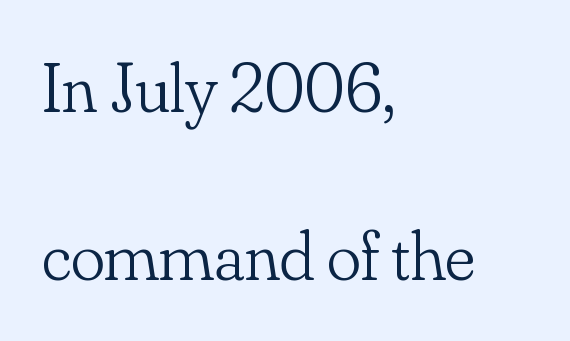
The image shows 71 px light serif type, upright; set left-aligned, loose line spacing (2.36x), normal letter spacing, not underlined; low stroke contrast and a small x-height.
